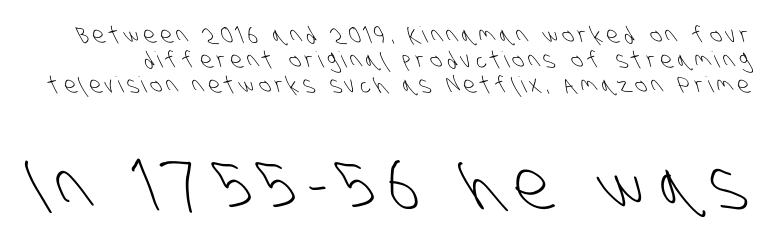
Someone cranked the tracking dial way up on this one. The rendering shows plain stroke endings on the letterforms — a sans-serif design. Each row of text sits above clean, open space. Heft: none added — not bold. Larger block? The one below; the one above is distinctly smaller. What's the leading like? Squeezed, with rows nearly overlapping.
